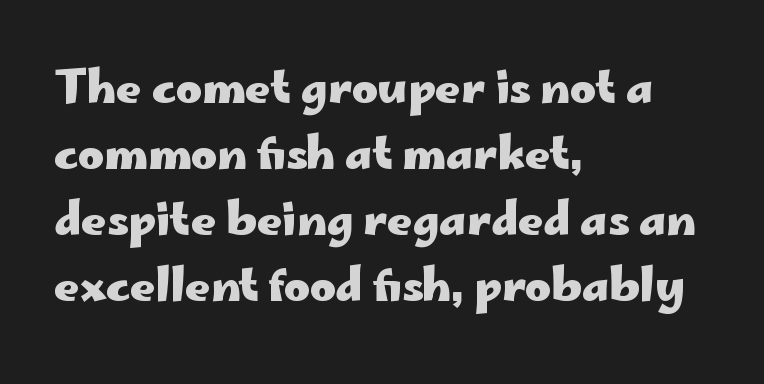
The image shows 44 px heavy, wide sans-serif type, upright; set left-aligned, normal line spacing (1.5x), normal letter spacing, not underlined; low stroke contrast and a small x-height.
